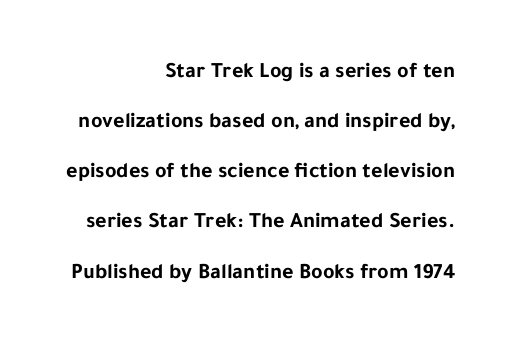
Default kerning and tracking; the words read as compact shapes. Does the copy run flush right? Yes — the right margin is perfectly even. Typographic density is high because the face is bold. Does the lettering tilt? It doesn't — this is upright.
